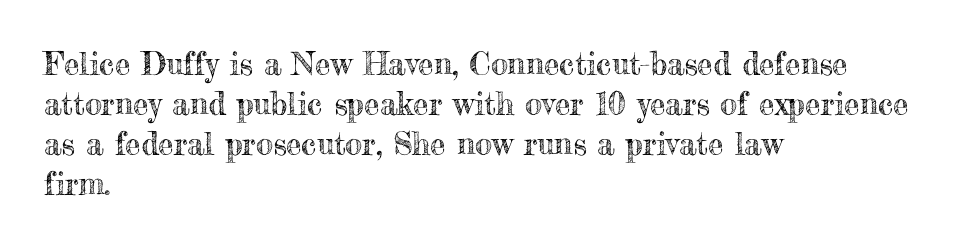
Notice how the passage keeps a crisp vertical edge on the left only. The passage shown is typed in a proportional face where columns would drift. Is there much room between lines? A standard amount, neither cramped nor airy. Letter spacing: default. No word sits above an underline.
